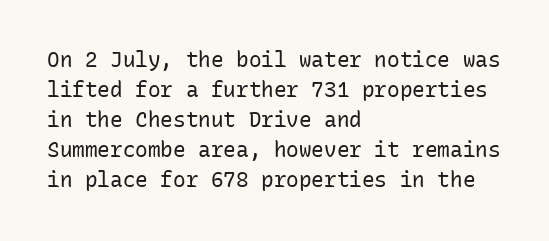
Compared with typical body copy, the letter spacing here is the same. The text block is weighted toward the left margin, trailing off unevenly rightward. The foot of each line stays bare and open. Evenly set lines give the paragraph a standard silhouette. Stroke thickness stays within the range of a standard reading face or lighter.
